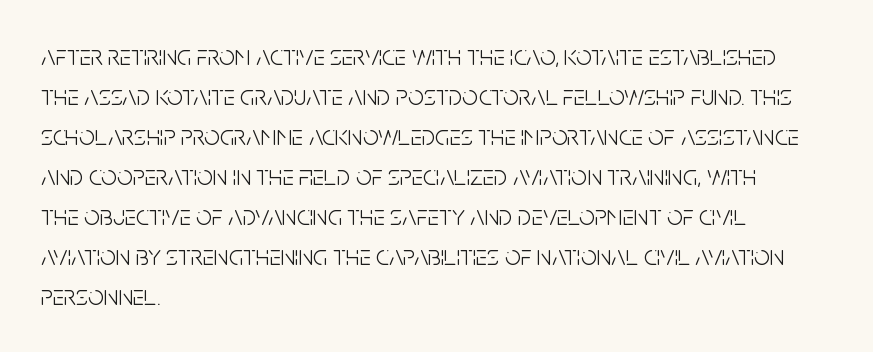
This sample has the flowing, uneven cadence of proportional lettering. You can tell from the bare stems that sans-serif type was used. Students, note that the glyphs here touch the page at normal intervals. Short and long lines alike share a common starting point at left.
